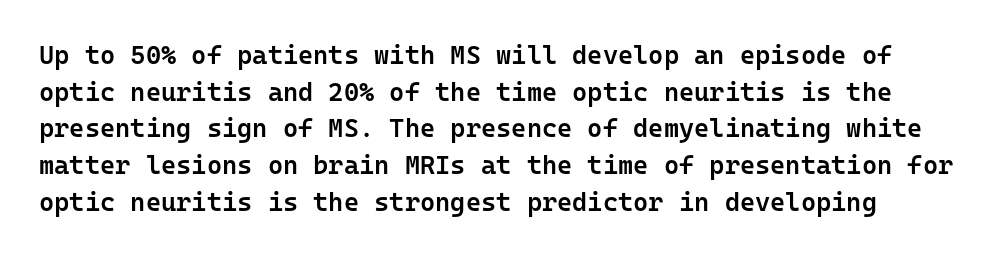
The image shows 26 px text type, upright; set normal line spacing (1.41x), normal letter spacing, not underlined.
